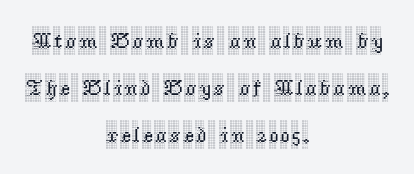
The image shows 22 px text type, upright; set centered, loose line spacing (2.13x), not underlined.
